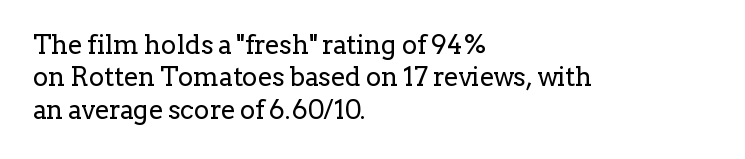
Line spacing here is normal. Nobody touched the tracking dial on this one. Quick note: underline off. Designer's note — italics off, roman on. The lines are quadded left.
